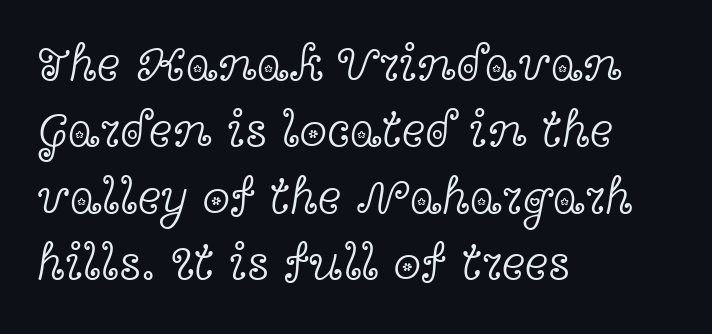
The image shows 50 px light, wide serif type, upright; set left-aligned, normal line spacing (1.33x), normal letter spacing, not underlined; a medium x-height.
